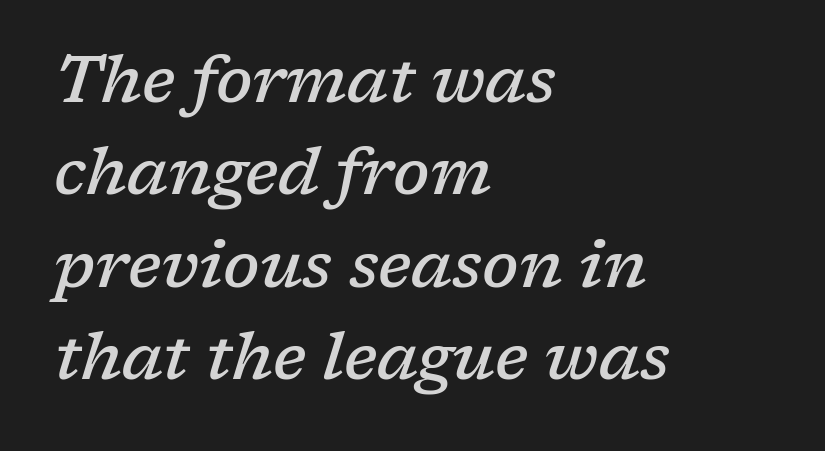
Honestly, the letter spacing is just normal — you wouldn't notice it. One-word summary of the alignment: left. Unlike a clean sans, this face finishes its strokes with serifs. Honestly, there is no underline to notice here at all. The line-height multiplier appears to be the usual default.
